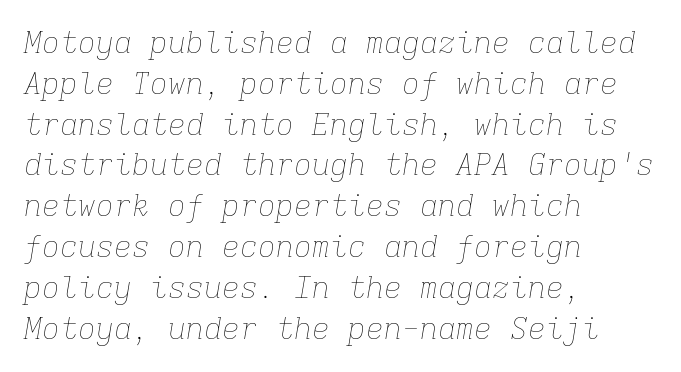
Q: Is the text bold? A: No.
Q: Is the text italic (slanted)? A: Yes, it leans right by about 9 degrees.
Q: Is the text underlined? A: No.
Q: How is the paragraph aligned? A: Left-aligned.
Q: Is the spacing between letters normal or unusually wide? A: Normal.
Q: Is the spacing between lines tight, normal or loose? A: Normal.
Q: Width (condensed, normal, or wide)? A: Normal.
Q: Stroke contrast? A: Low.
Q: x-height? A: Medium.
Q: Monospaced? A: Yes.
